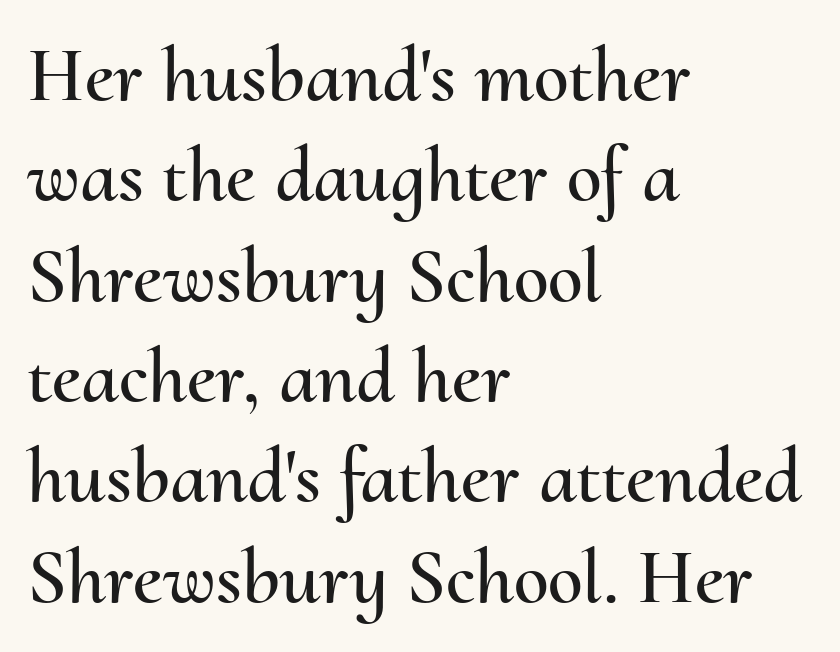
The image shows 79 px text type, upright; set left-aligned, normal line spacing (1.27x), normal letter spacing, not underlined; medium stroke contrast and a small x-height.
